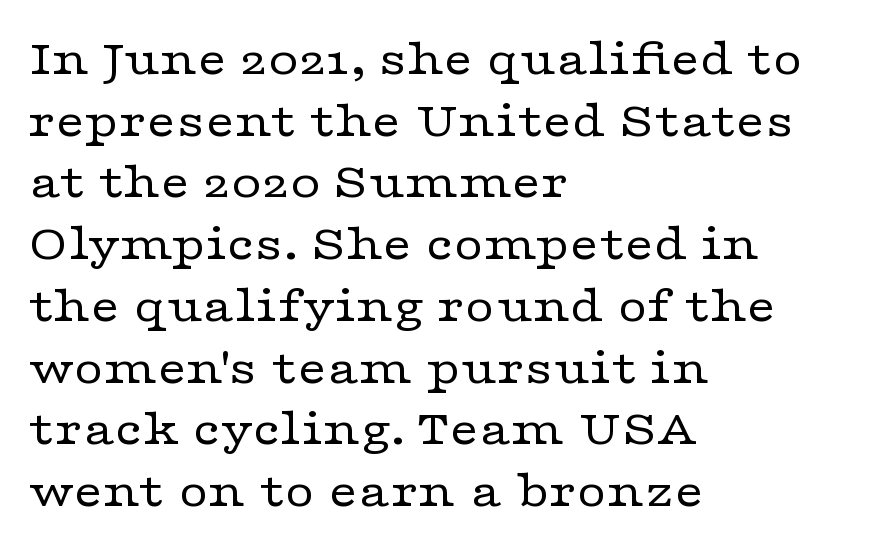
The image shows 51 px regular-weight, wide serif type, upright; set left-aligned, line spacing 1.21x, normal letter spacing, not underlined; low stroke contrast and a medium x-height.
